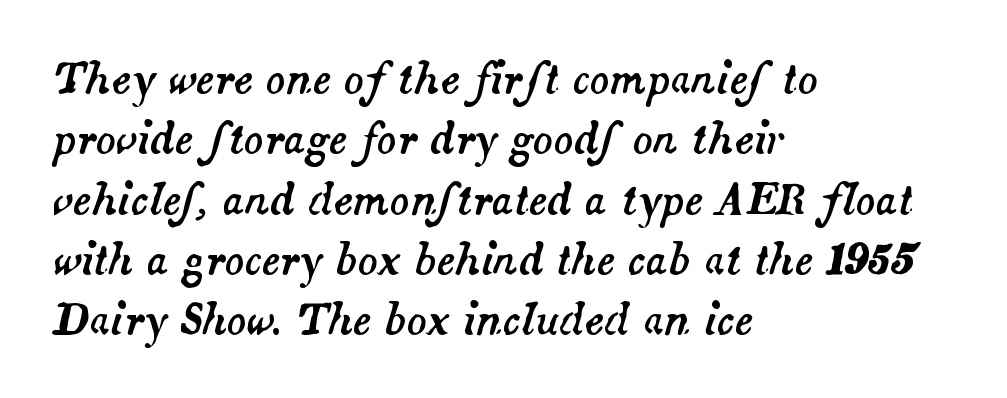
{"italic": "yes", "lean": "right", "slant_degrees": 14, "width": "normal", "stroke_contrast": "medium", "x_height": "small", "monospaced": "no", "underline": "no", "align": "left", "line_spacing": "normal", "line_spacing_ratio": 1.47, "letter_spacing": "normal", "letter_spacing_em": 0.0, "glyph_px": 41}
